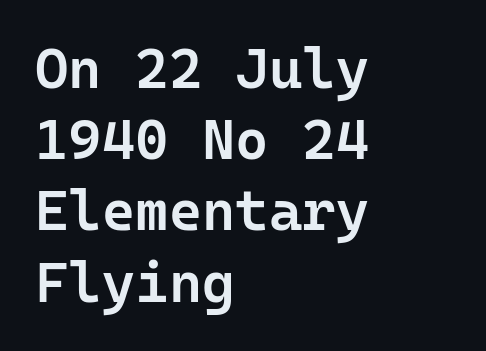
{"serif": "no", "italic": "no", "bold": "semi", "weight": "semibold", "width": "normal", "stroke_contrast": "low", "x_height": "medium", "monospaced": "yes", "underline": "no", "align": "left", "line_spacing": "normal", "line_spacing_ratio": 1.25, "letter_spacing": "normal", "letter_spacing_em": 0.0, "glyph_px": 57}
